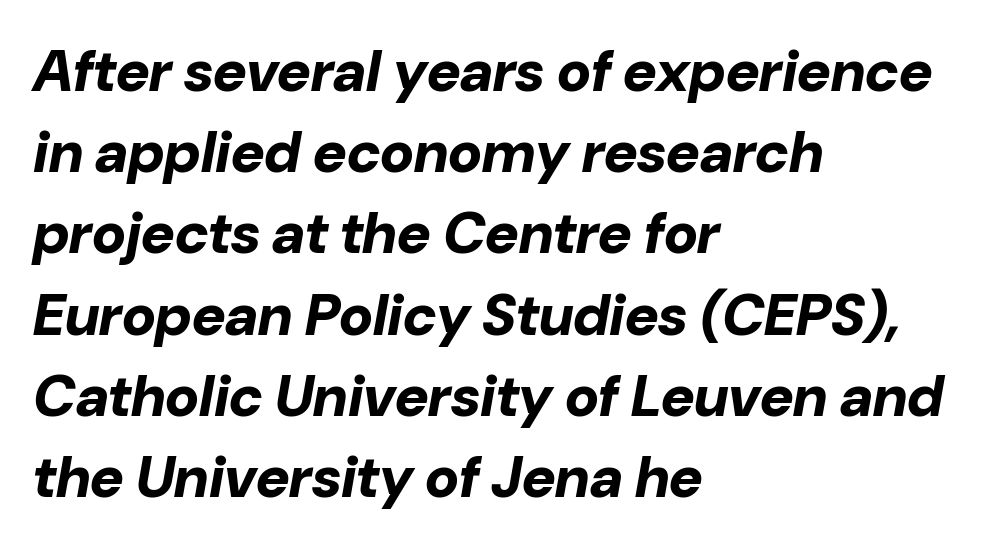
The image shows 58 px bold type, italic (leaning right); set left-aligned, normal line spacing (1.4x), normal letter spacing, not underlined; low stroke contrast and a medium x-height.
